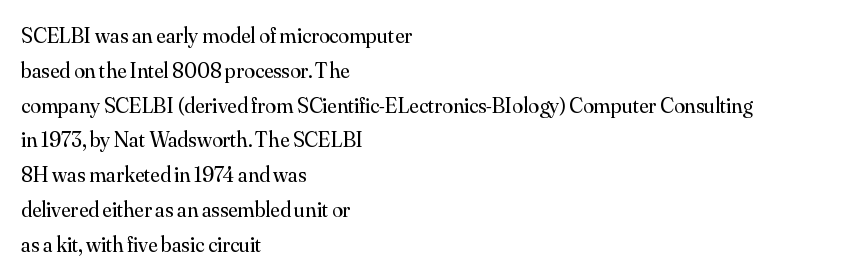
The image shows 22 px text type, upright; set left-aligned, normal line spacing (1.58x), normal letter spacing, not underlined.
